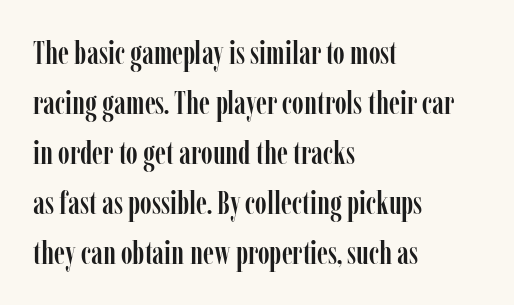
The image shows 32 px condensed serif type, upright; set left-aligned, normal line spacing (1.56x), normal letter spacing, not underlined; low stroke contrast and a medium x-height.
